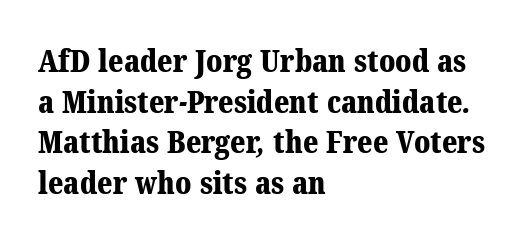
A student would call this left alignment; a typographer would say flush left, rag right. Inter-character spacing is left at the font's built-in metrics. Note: serifs present on the glyphs. Whoever set this chose a conventional vertical rhythm.
